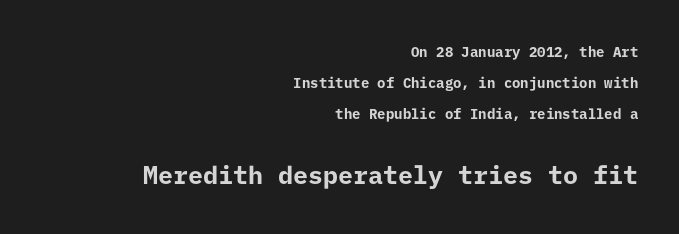
Q: Is the text bold? A: Yes.
Q: Is the text italic (slanted)? A: No, it is upright.
Q: Is the text underlined? A: No.
Q: How is the paragraph aligned? A: Right-aligned.
Q: Is the spacing between letters normal or unusually wide? A: Normal.
Q: Is the spacing between lines tight, normal or loose? A: Loose.
Q: Which block of text is set in a larger size, the first (top) or the second (bottom)? A: The second (bottom) one.
